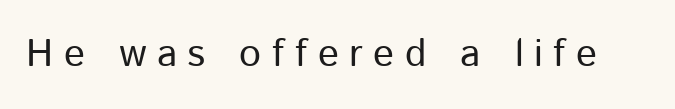
Designer's note — italics off, roman on. Letters rest on an invisible, unmarked baseline. Is the type heavy? It reads as light-to-regular instead. This sample has the flowing, uneven cadence of proportional lettering.
